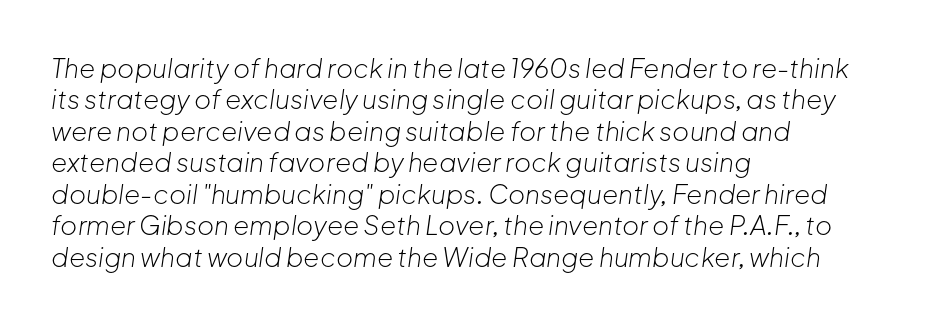
Q: Is the text bold? A: No.
Q: Is the text italic (slanted)? A: Yes, it leans right by about 8 degrees.
Q: Is the text underlined? A: No.
Q: How is the paragraph aligned? A: Left-aligned.
Q: Is the spacing between letters normal or unusually wide? A: Normal.
